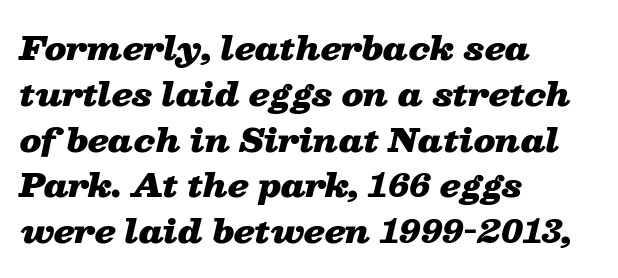
Q: Is the text bold? A: Yes.
Q: Is the text italic (slanted)? A: Yes, it leans right by about 13 degrees.
Q: Is the text underlined? A: No.
Q: How is the paragraph aligned? A: Left-aligned.
Q: Is the spacing between letters normal or unusually wide? A: Normal.
Q: Is the spacing between lines tight, normal or loose? A: Normal.
Q: Width (condensed, normal, or wide)? A: Wide.
Q: Stroke contrast? A: Low.
Q: x-height? A: Medium.
Q: Monospaced? A: No.
